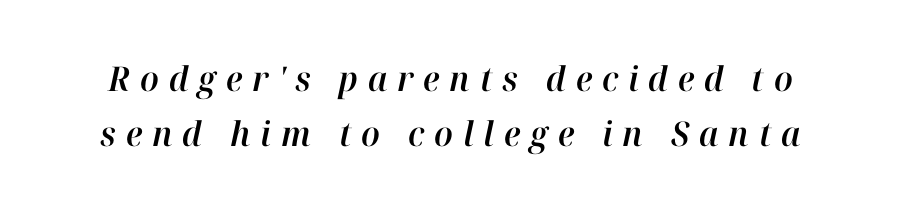
{"italic": "yes", "lean": "right", "slant_degrees": 12, "width": "normal", "stroke_contrast": "high", "x_height": "medium", "monospaced": "no", "underline": "no", "line_spacing": "normal", "line_spacing_ratio": 1.63, "letter_spacing": "wide", "letter_spacing_em": 0.29, "glyph_px": 34}
